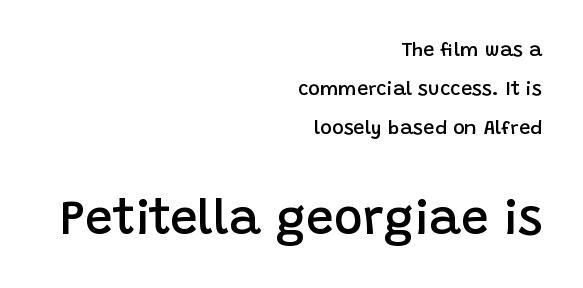
{"serif": "no", "italic": "no", "bold": "semi", "weight": "semibold", "width": "normal", "stroke_contrast": "low", "x_height": "large", "monospaced": "no", "underline": "no", "align": "right", "line_spacing": "loose", "line_spacing_ratio": 1.96, "letter_spacing": "normal", "letter_spacing_em": 0.0, "larger_block": "second", "size_ratio": 2.45, "glyph_px": 49}
